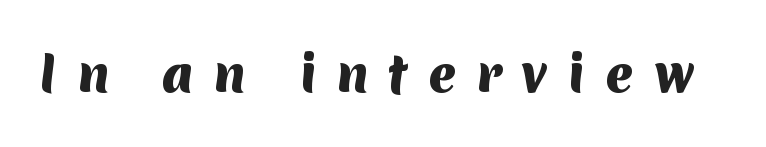
The rendering uses natural spacing where letterforms have individual widths. Is the letter spacing exaggerated? Yes — the characters are pushed far apart. Words float on clear page, feet unadorned. The letters carry no serifs — their stems end cleanly without finishing strokes. Each glyph is drawn with heavy, bold strokes.
